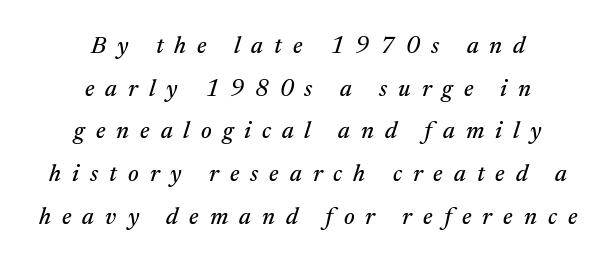
The image shows 24 px text type, italic (leaning right); set centered, line spacing 1.78x, unusually wide letter spacing (+0.46 em), not underlined.
